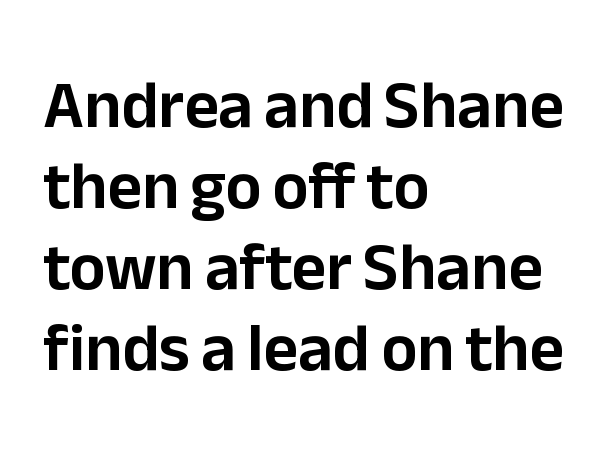
Posture: upright roman. Notice how the passage keeps a crisp vertical edge on the left only. Lines of text with bare space underneath. Is this a sans? Yes — the strokes have no serifs. How are the letters spaced? Ordinarily, with no added tracking. The passage shown is typed in a proportional face where columns would drift.
